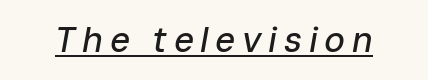
{"italic": "yes", "lean": "right", "slant_degrees": 10, "width": "normal", "stroke_contrast": "low", "x_height": "medium", "monospaced": "no", "underline": "yes", "glyph_px": 35}
